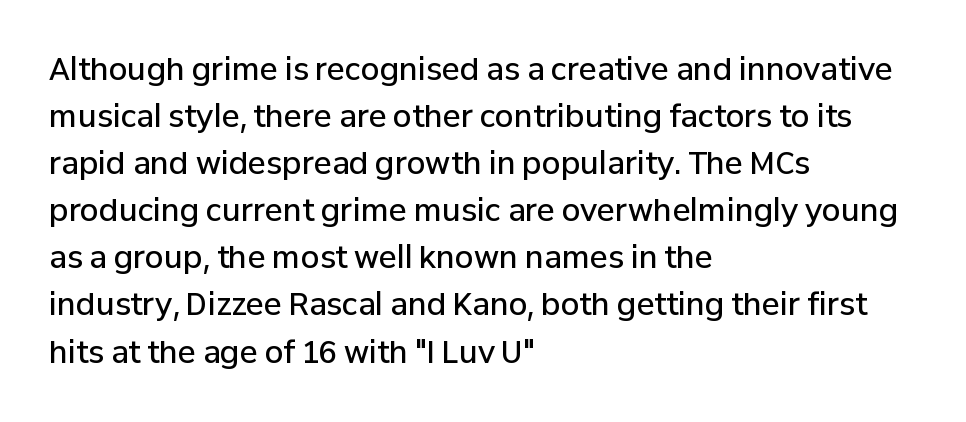
The image shows 30 px semibold sans-serif type, upright; set left-aligned, normal line spacing (1.57x), normal letter spacing, not underlined; low stroke contrast and a medium x-height.
